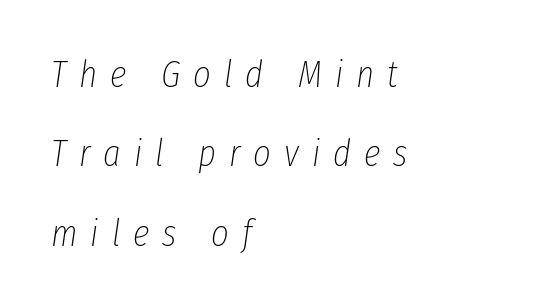
{"italic": "yes", "lean": "right", "slant_degrees": 8, "bold": "no", "weight": "thin", "width": "condensed", "stroke_contrast": "low", "x_height": "medium", "monospaced": "no", "underline": "no", "align": "left", "line_spacing": "loose", "line_spacing_ratio": 2.09, "letter_spacing": "wide", "letter_spacing_em": 0.34, "glyph_px": 38}
